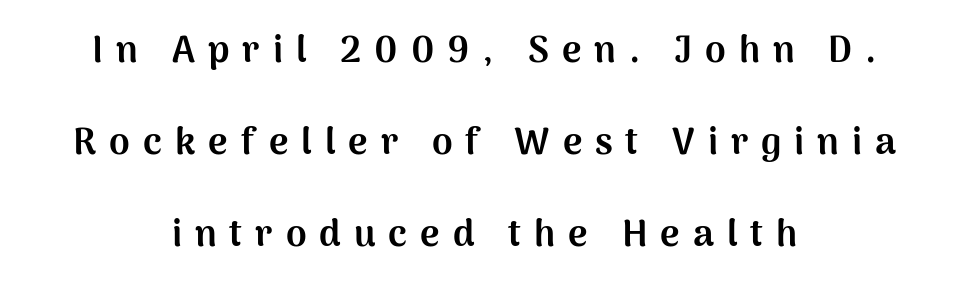
Q: Is the text bold? A: Yes.
Q: Is the text italic (slanted)? A: No, it is upright.
Q: Is the typeface a serif or a sans-serif typeface? A: Sans-serif.
Q: Is the text underlined? A: No.
Q: How is the paragraph aligned? A: Centered.
Q: Is the spacing between letters normal or unusually wide? A: Unusually wide.
Q: Is the spacing between lines tight, normal or loose? A: Loose.
Q: Width (condensed, normal, or wide)? A: Normal.
Q: Stroke contrast? A: Medium.
Q: x-height? A: Medium.
Q: Monospaced? A: No.
